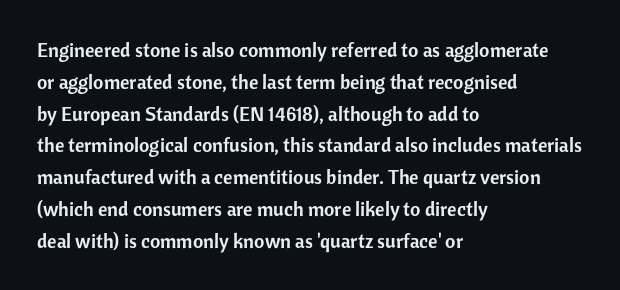
Q: Is the text italic (slanted)? A: No, it is upright.
Q: Is the text underlined? A: No.
Q: How is the paragraph aligned? A: Left-aligned.
Q: Is the spacing between letters normal or unusually wide? A: Normal.
Q: Is the spacing between lines tight, normal or loose? A: Normal.
